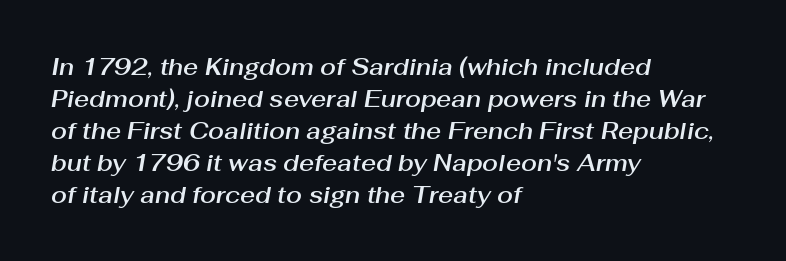
The image shows 23 px text type, italic (leaning right); set left-aligned, normal line spacing (1.39x), normal letter spacing, not underlined.
